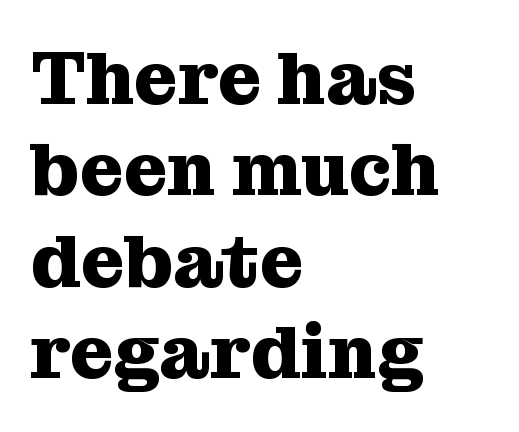
Nope, not italic — everything's standing straight. This rendering features lettering with no underline. The strokes are fattened all the way to bold. Letter spacing: default.
